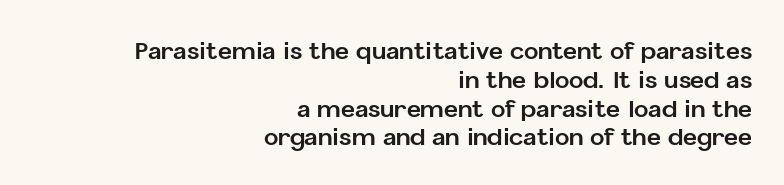
Which margin do the lines hug? The right one — the left edge is uneven. The line texture is even and compact thanks to regular tracking. The face used here has the dense, thick strokes of a bold. Descenders are the only things crossing below the line. Rendered with straight, roman letterforms.
